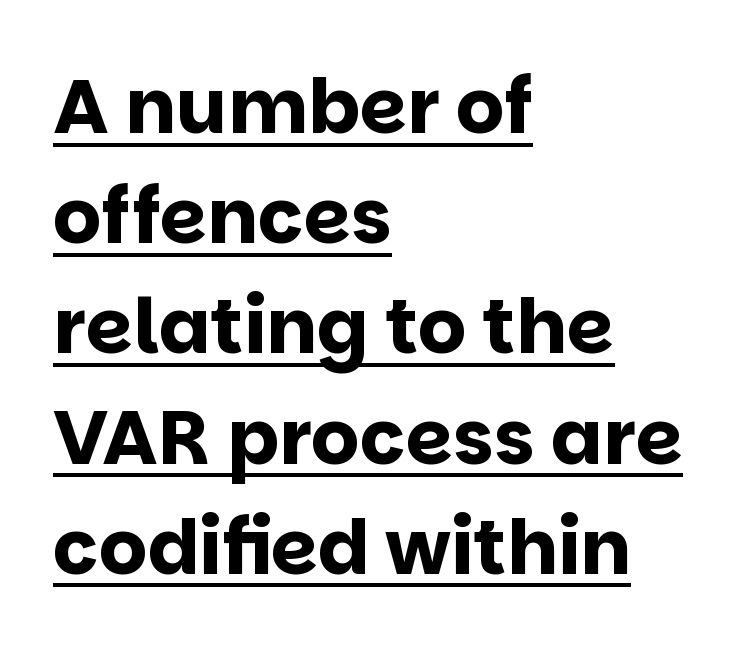
Where is the straight margin? On the left. Heavy-handed strokes throughout: this text is bold. Leading: standard. The type sits square on the baseline with zero lean.
